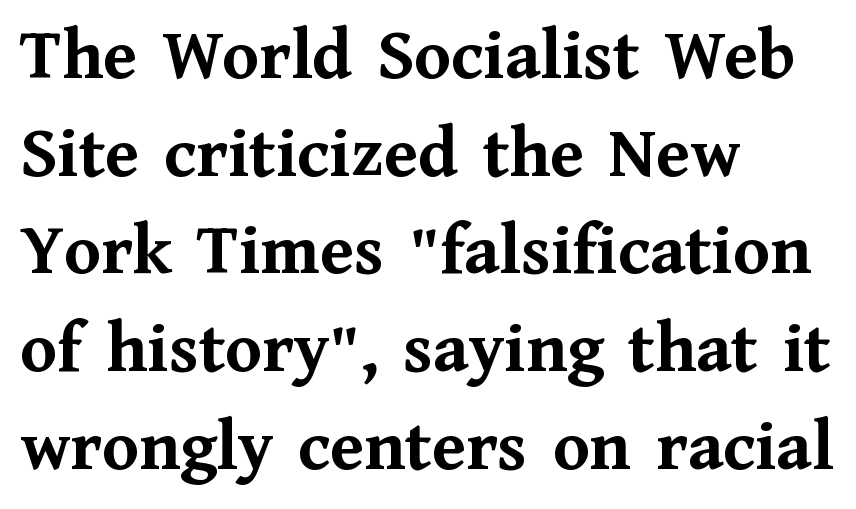
If you measured baseline to baseline, you'd find a middling distance. Standard letterfit; no display-style spreading of the glyphs. Typographically, this falls in the serif category. The paragraph shown leans on its left margin. Lines of text with bare space underneath.
